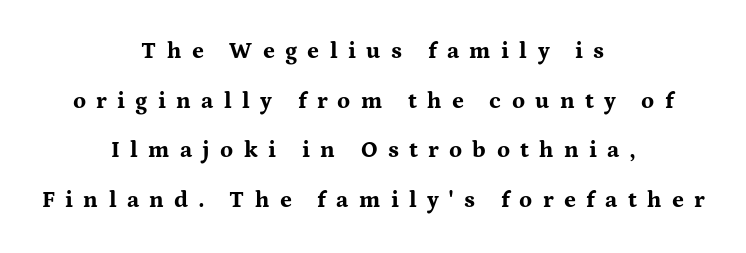
Q: Is the text bold? A: Yes.
Q: Is the text italic (slanted)? A: No, it is upright.
Q: Is the text underlined? A: No.
Q: How is the paragraph aligned? A: Centered.
Q: Is the spacing between letters normal or unusually wide? A: Unusually wide.
Q: Is the spacing between lines tight, normal or loose? A: Loose.
